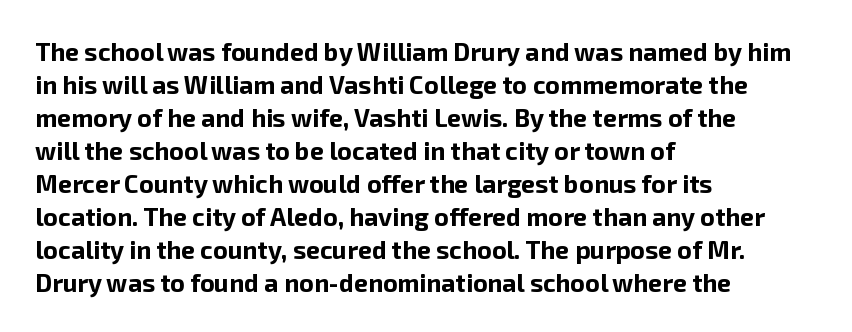
The image shows 25 px bold type, upright; set left-aligned, normal line spacing (1.32x), normal letter spacing, not underlined.
